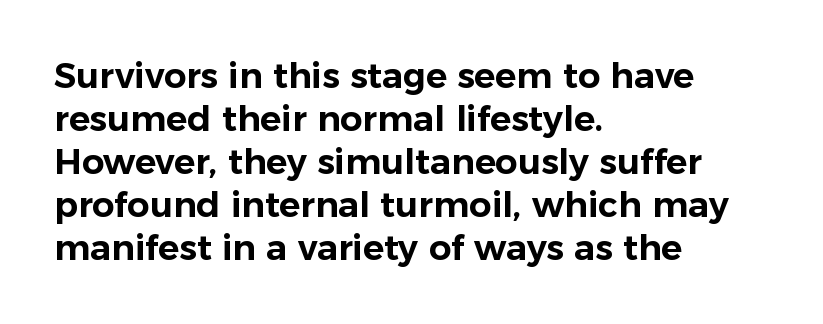
The image shows 35 px sans-serif type, upright; set left-aligned, line spacing 1.23x, normal letter spacing, not underlined; low stroke contrast and a medium x-height.
